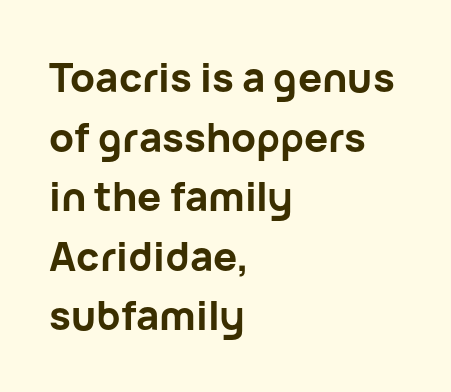
This sample uses a sans-serif face. Proportional: the letters do not fall into vertical columns. How would I describe the line gaps? Plain and ordinary. Rendered with straight, roman letterforms. Casual observation: everything's shoved over to the left.
